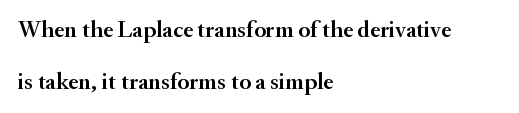
The image shows 24 px text type, upright; set left-aligned, loose line spacing (2.16x), normal letter spacing, not underlined.
